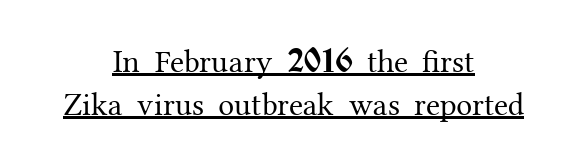
{"serif": "yes", "italic": "no", "bold": "no", "weight": "regular", "width": "normal", "stroke_contrast": "medium", "x_height": "medium", "monospaced": "no", "underline": "yes", "align": "center", "line_spacing": "normal", "line_spacing_ratio": 1.33, "letter_spacing": "normal", "letter_spacing_em": 0.0, "glyph_px": 32}
